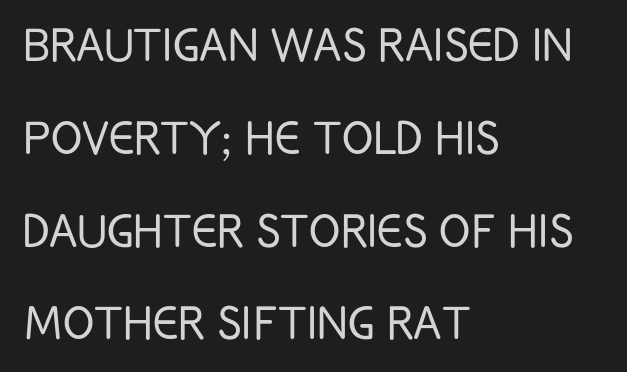
The rag falls on the right side of this text block. No word sits above an underline. The rendering uses natural spacing where letterforms have individual widths. In terms of posture, this sample is upright. Weight class: somewhere from thin through regular.
